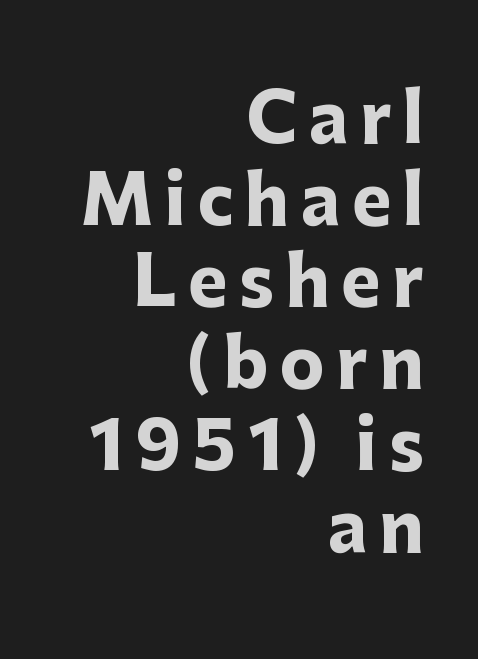
Upright lettering throughout. Chunky letters — that's bold for sure. This sample has the flowing, uneven cadence of proportional lettering. Alignment: flush right. Beneath every word, the page is bare.
